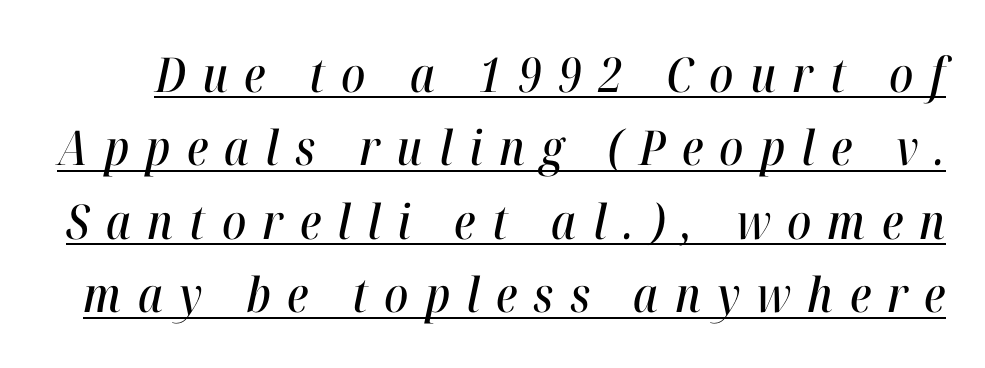
The image shows 48 px condensed type, italic (leaning right); set normal line spacing (1.53x), unusually wide letter spacing (+0.34 em), underlined; high stroke contrast and a medium x-height.
